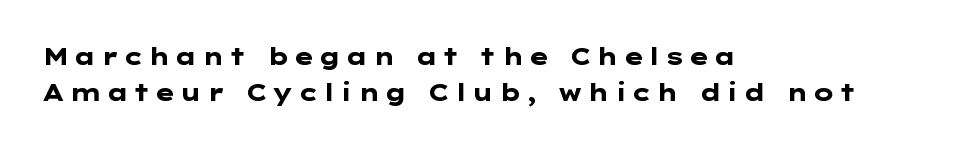
The image shows 23 px bold type, upright; set left-aligned, normal line spacing (1.57x), not underlined.
